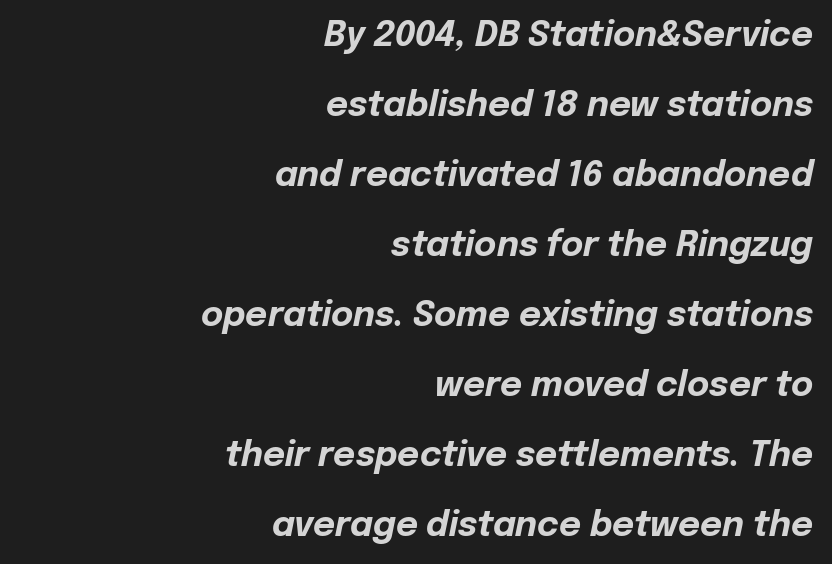
Q: Is the text bold? A: Yes.
Q: Is the text italic (slanted)? A: Yes, it leans right by about 12 degrees.
Q: Is the text underlined? A: No.
Q: How is the paragraph aligned? A: Right-aligned.
Q: Is the spacing between letters normal or unusually wide? A: Normal.
Q: Is the spacing between lines tight, normal or loose? A: Loose.
Q: Width (condensed, normal, or wide)? A: Normal.
Q: Stroke contrast? A: Low.
Q: x-height? A: Medium.
Q: Monospaced? A: No.
